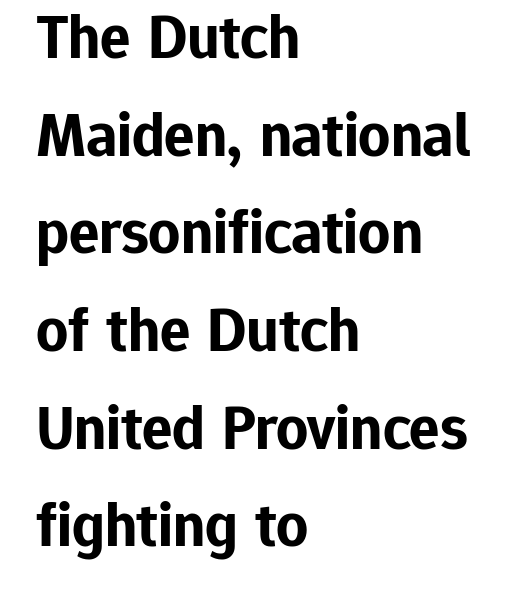
The image shows 63 px bold sans-serif type, upright; set left-aligned, normal line spacing (1.55x), normal letter spacing, not underlined; low stroke contrast and a medium x-height.
